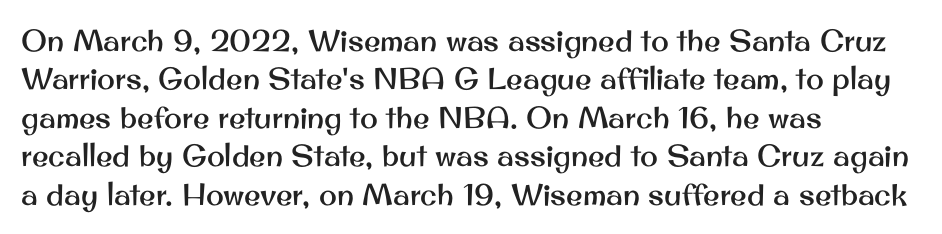
Each letter's strokes conclude bluntly, with no projecting serifs. The passage is arranged the way most books set body copy — flush left. Nothing unusual about the tracking: characters are spaced as the font intends. The line-height multiplier appears to be the usual default.
